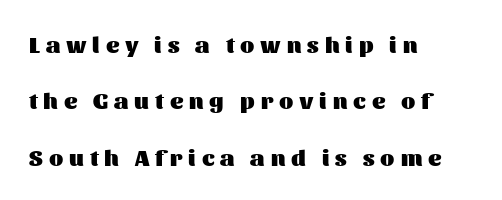
The image shows 23 px bold type, upright; set left-aligned, loose line spacing (2.45x), unusually wide letter spacing (+0.26 em), not underlined.
